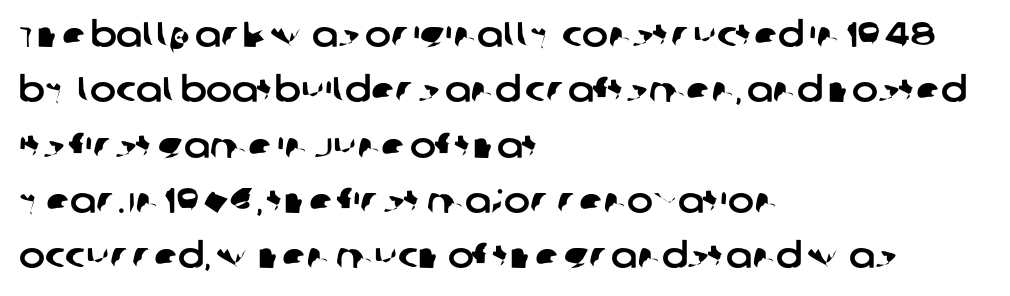
How would I describe the line gaps? Plain and ordinary. The tracking reads as untouched default to a designer's eye. The specimen omits any rule beneath the text block's lines. The passage shown is typeset with a sans-serif family. All the whitespace from short lines collects on the right.
